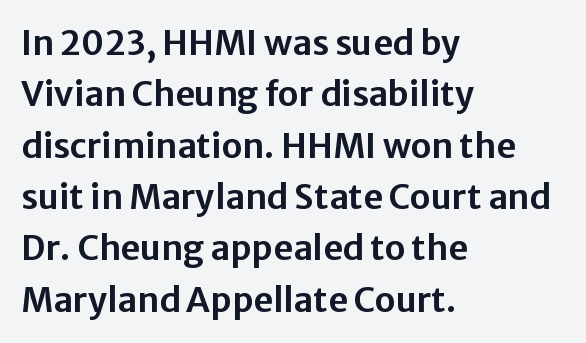
Q: Is the text italic (slanted)? A: No, it is upright.
Q: Is the typeface a serif or a sans-serif typeface? A: Sans-serif.
Q: Is the text underlined? A: No.
Q: How is the paragraph aligned? A: Left-aligned.
Q: Is the spacing between letters normal or unusually wide? A: Normal.
Q: Is the spacing between lines tight, normal or loose? A: Normal.
Q: Width (condensed, normal, or wide)? A: Normal.
Q: Stroke contrast? A: Low.
Q: x-height? A: Medium.
Q: Monospaced? A: No.
